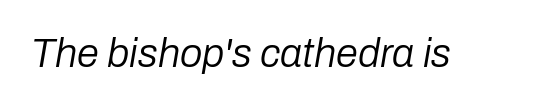
Q: Is the text bold? A: No.
Q: Is the text italic (slanted)? A: Yes, it leans right by about 10 degrees.
Q: Is the text underlined? A: No.
Q: Is the spacing between letters normal or unusually wide? A: Normal.
Q: Width (condensed, normal, or wide)? A: Normal.
Q: Stroke contrast? A: Low.
Q: x-height? A: Medium.
Q: Monospaced? A: No.
